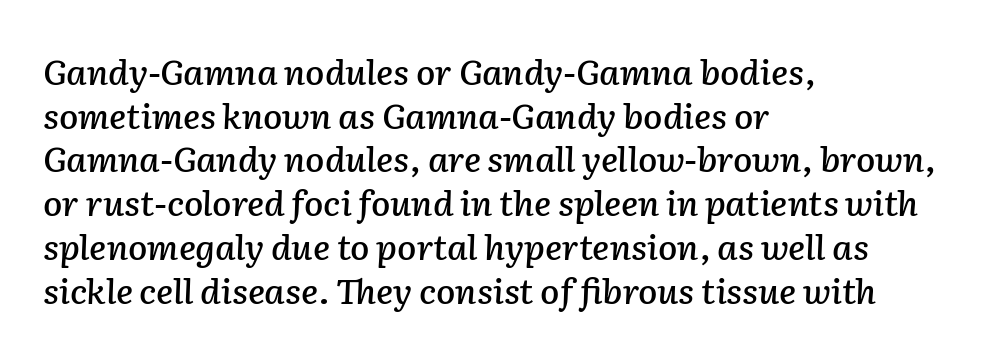
Q: Is the text italic (slanted)? A: Yes, it leans right by about 2 degrees.
Q: Is the text underlined? A: No.
Q: How is the paragraph aligned? A: Left-aligned.
Q: Is the spacing between letters normal or unusually wide? A: Normal.
Q: Is the spacing between lines tight, normal or loose? A: Normal.
Q: Width (condensed, normal, or wide)? A: Normal.
Q: Stroke contrast? A: Low.
Q: x-height? A: Medium.
Q: Monospaced? A: No.
